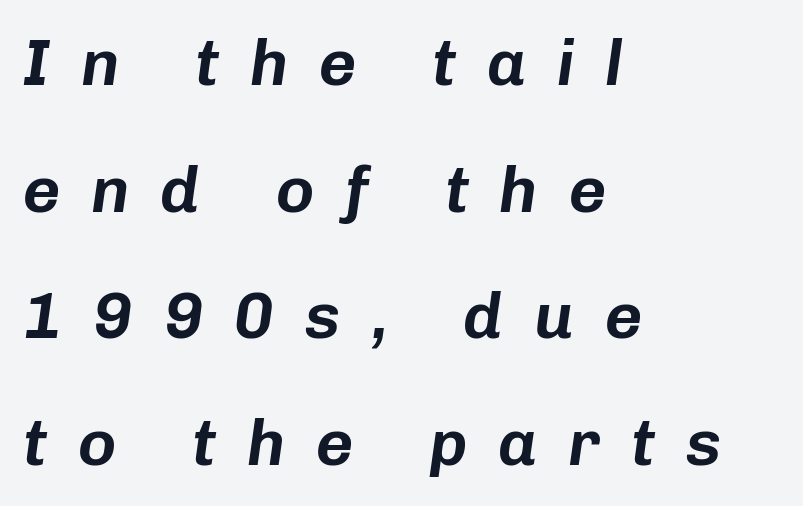
The image shows 65 px text type, italic (leaning right); set left-aligned, loose line spacing (1.95x), unusually wide letter spacing (+0.47 em), not underlined; low stroke contrast and a medium x-height.
